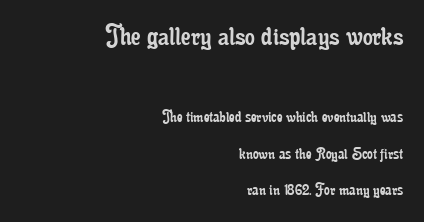
Q: Is the text bold? A: No.
Q: Is the text italic (slanted)? A: No, it is upright.
Q: Is the typeface a serif or a sans-serif typeface? A: Serif.
Q: Is the text underlined? A: No.
Q: How is the paragraph aligned? A: Right-aligned.
Q: Is the spacing between letters normal or unusually wide? A: Normal.
Q: Is the spacing between lines tight, normal or loose? A: Loose.
Q: Which block of text is set in a larger size, the first (top) or the second (bottom)? A: The first (top) one.
Q: Width (condensed, normal, or wide)? A: Condensed.
Q: Stroke contrast? A: Low.
Q: x-height? A: Small.
Q: Monospaced? A: No.
